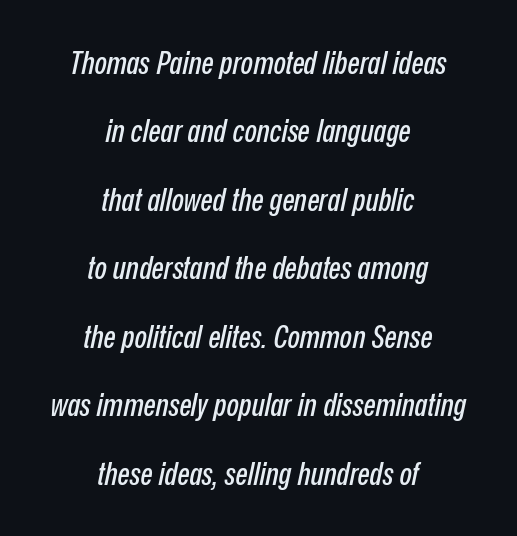
The image shows 32 px condensed type, italic (leaning right); set centered, loose line spacing (2.14x), normal letter spacing, not underlined; low stroke contrast and a medium x-height.
